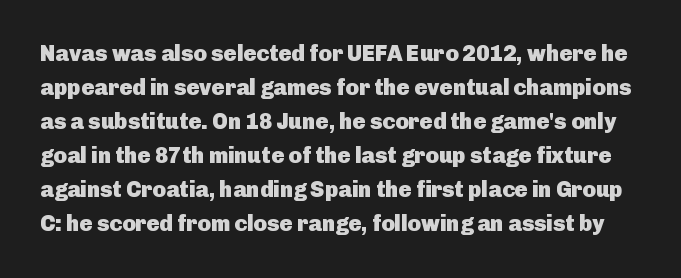
The passage shown is emphatically bold. The type is set solid horizontally, with unmodified tracking. Check the space under the baseline: it is left empty. Quick note: not italic, upright.
